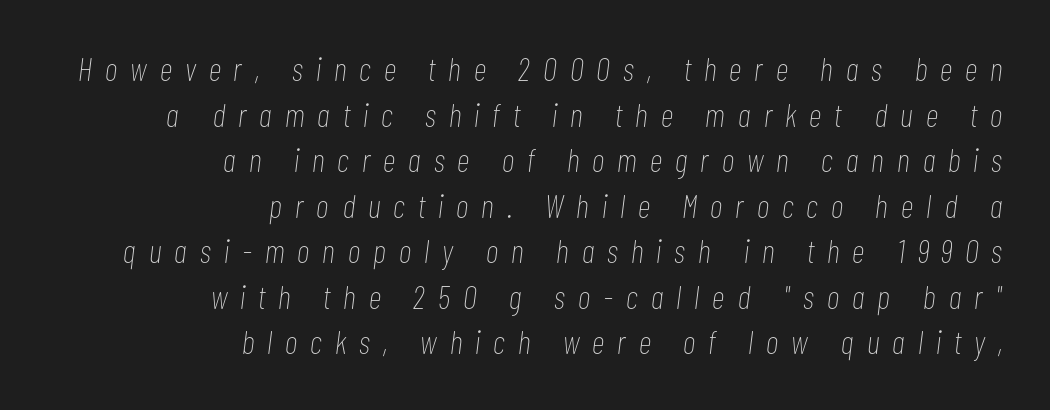
Is the stroke heavy? The answer is a plain regular-or-lighter. Quick note: interline space is typical. Compared with ordinary roman type, these characters are visibly tilted. Visually the block forms a straight wall on the right and a jagged coastline on the left. Spacing verdict: proportional, widths tailored to each character. The baseline area is clear.
